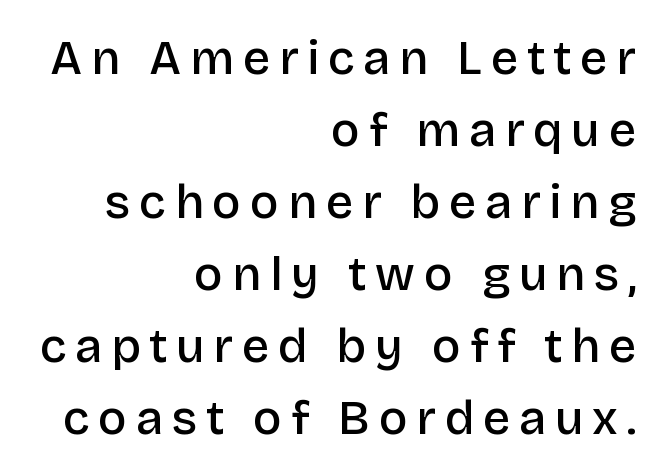
Posture: upright roman. Successive baselines arrive at the customary interval. Look at the stroke-to-counter ratio: somewhat heavy, a semibold. Character widths vary here, with narrow letters taking less room than wide ones. Examine the stroke ends and you'll find no serifs.
